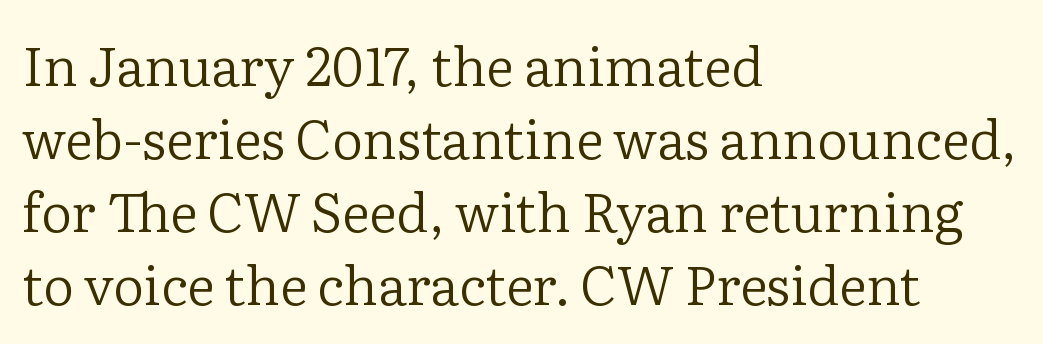
A typesetter would label this face a serif. A typesetter would mark this as roman, not italic. No word sits above an underline. A normal amount of white space separates one row of letters from the next.
